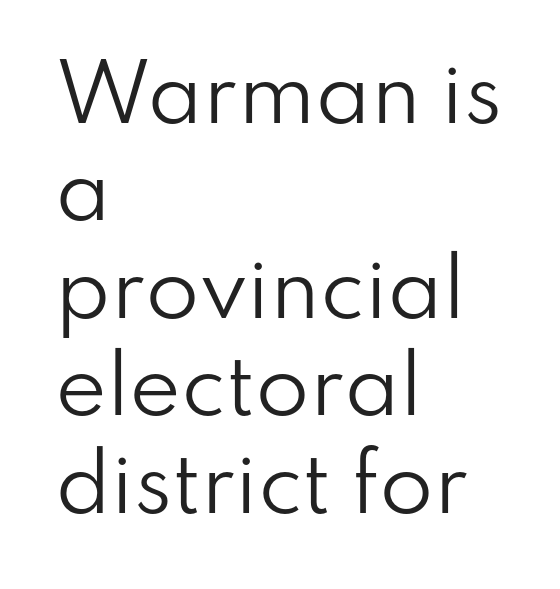
Character widths vary here, with narrow letters taking less room than wide ones. Words float on clear page, feet unadorned. In terms of letterspacing, this is plain default setting. This block has exactly the height ordinary leading produces.
